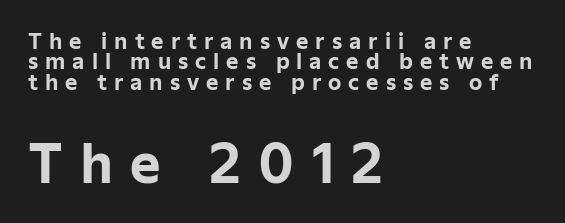
The image shows 52 px bold sans-serif type, upright; set left-aligned, tight line spacing (0.97x), unusually wide letter spacing (+0.33 em), not underlined; the second (bottom) block is 2.48x larger; low stroke contrast and a medium x-height.
